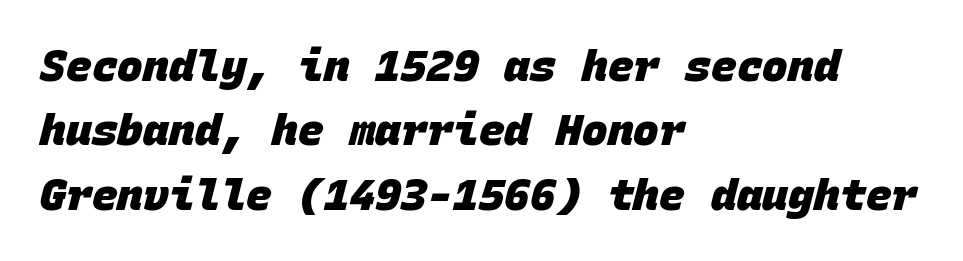
{"serif": "no", "bold": "yes", "weight": "heavy", "width": "normal", "stroke_contrast": "low", "x_height": "large", "monospaced": "yes", "underline": "no", "align": "left", "line_spacing": "normal", "line_spacing_ratio": 1.5, "letter_spacing": "normal", "letter_spacing_em": 0.0, "glyph_px": 43}
